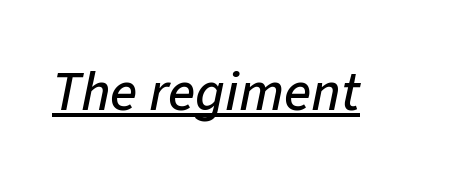
The image shows 56 px text type, italic (leaning right); set normal letter spacing, underlined; low stroke contrast and a medium x-height.
